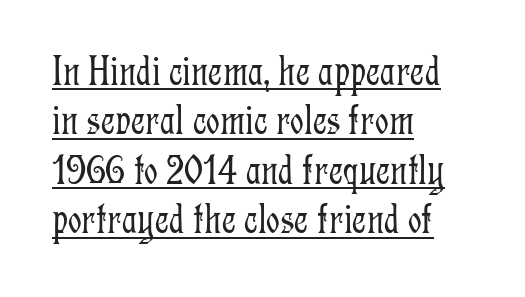
Q: Is the text bold? A: No.
Q: Is the text italic (slanted)? A: No, it is upright.
Q: Is the typeface a serif or a sans-serif typeface? A: Serif.
Q: Is the text underlined? A: Yes.
Q: How is the paragraph aligned? A: Left-aligned.
Q: Is the spacing between letters normal or unusually wide? A: Normal.
Q: Is the spacing between lines tight, normal or loose? A: Tight.
Q: Width (condensed, normal, or wide)? A: Condensed.
Q: Stroke contrast? A: Low.
Q: x-height? A: Medium.
Q: Monospaced? A: No.
